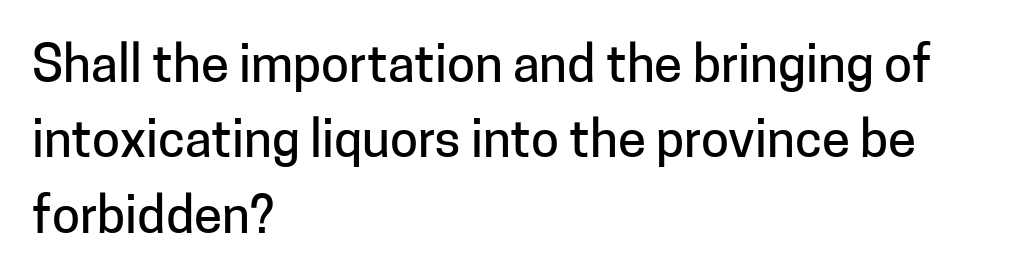
{"serif": "no", "italic": "no", "width": "normal", "stroke_contrast": "low", "x_height": "medium", "monospaced": "no", "underline": "no", "align": "left", "line_spacing": "normal", "line_spacing_ratio": 1.48, "letter_spacing": "normal", "letter_spacing_em": 0.0, "glyph_px": 51}
